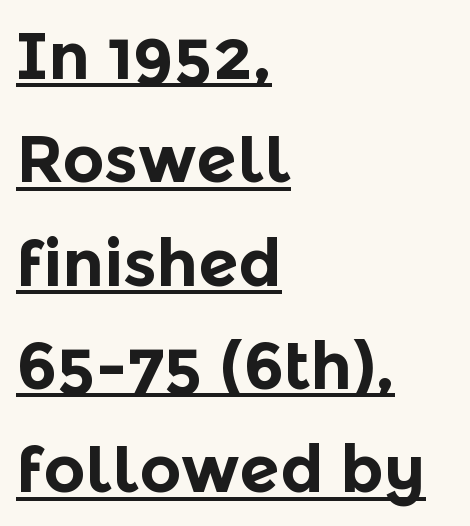
A baseline rule has been typeset under these characters. Stroke thickness is high; the sample reads as a true bold. Does the lettering tilt? It doesn't — this is upright. The glyphs in this specimen are sans serif. Students, note that the glyphs here touch the page at normal intervals. This rendering uses left alignment, leaving the right contour irregular.
